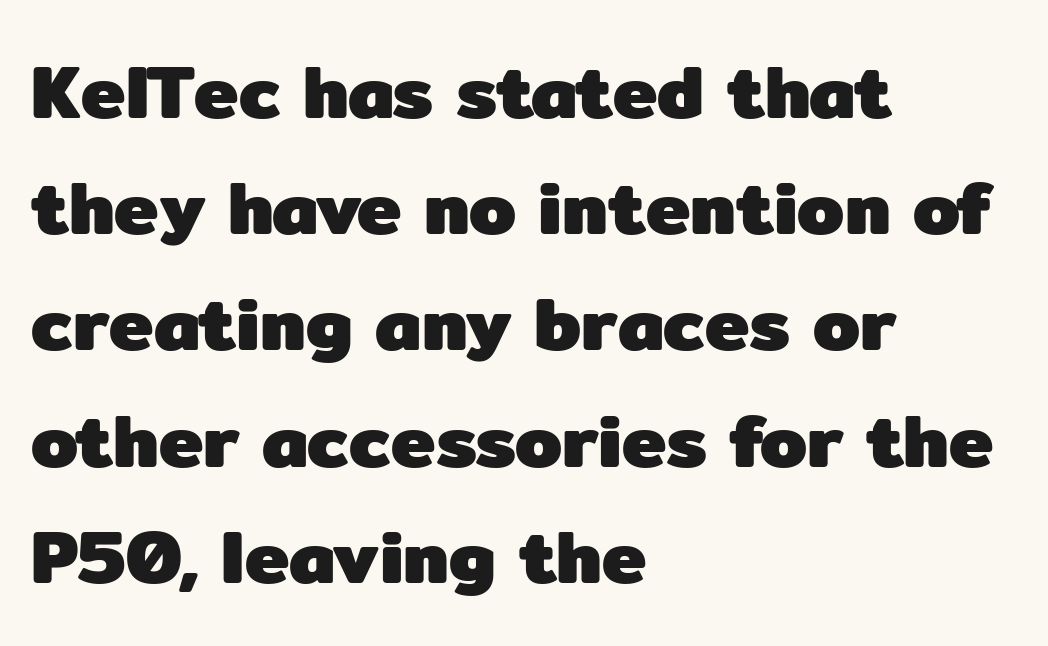
{"serif": "no", "italic": "no", "bold": "yes", "weight": "heavy", "width": "normal", "stroke_contrast": "low", "x_height": "medium", "monospaced": "no", "underline": "no", "align": "left", "line_spacing": "normal", "line_spacing_ratio": 1.55, "letter_spacing": "normal", "letter_spacing_em": 0.0, "glyph_px": 75}
